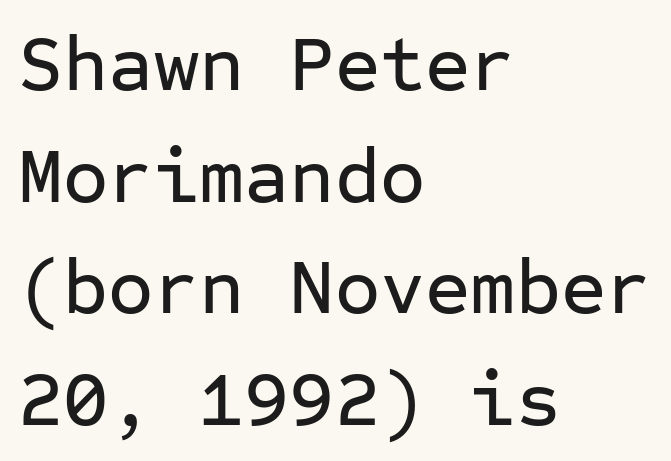
The image shows 78 px sans-serif type, upright, monospaced; set left-aligned, normal line spacing (1.43x), normal letter spacing, not underlined; low stroke contrast and a medium x-height.
